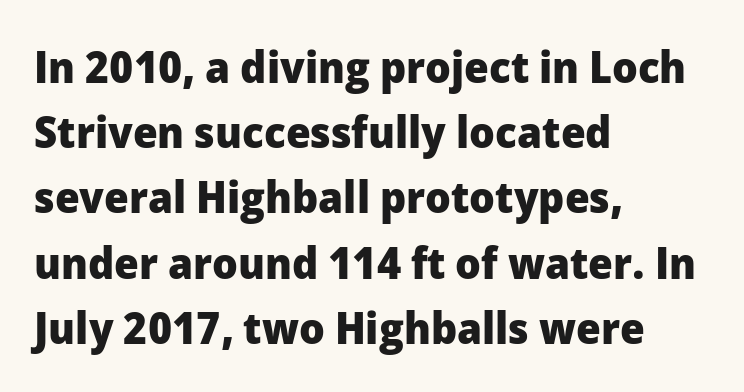
{"serif": "no", "italic": "no", "bold": "yes", "weight": "heavy", "width": "normal", "stroke_contrast": "low", "x_height": "medium", "monospaced": "no", "underline": "no", "align": "left", "line_spacing": "normal", "line_spacing_ratio": 1.45, "letter_spacing": "normal", "letter_spacing_em": 0.0, "glyph_px": 45}
